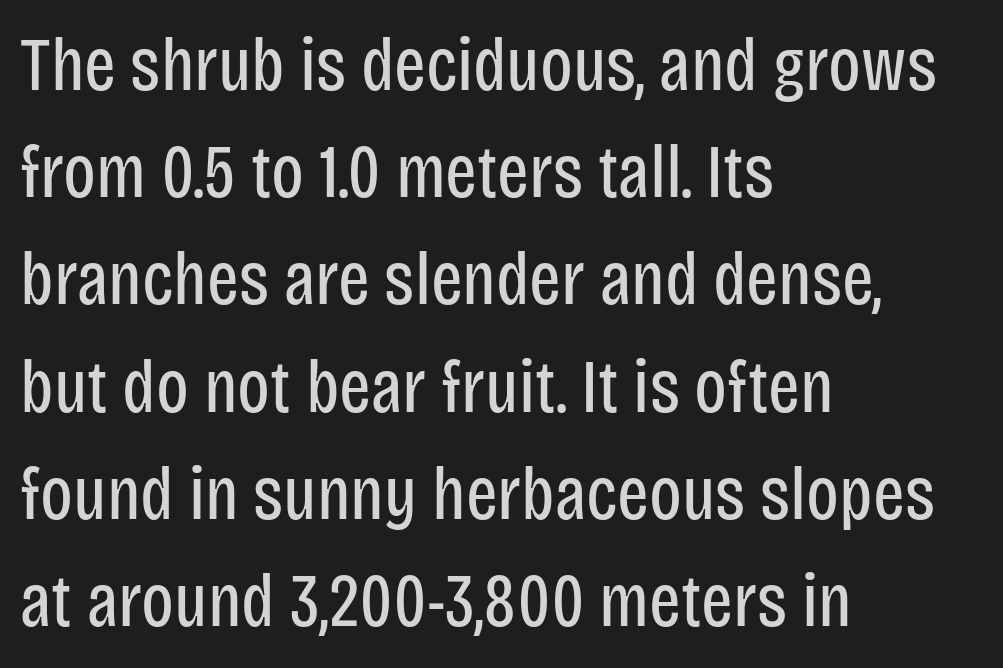
The image shows 75 px regular-weight, condensed sans-serif type, upright; set left-aligned, normal line spacing (1.43x), normal letter spacing, not underlined; low stroke contrast and a large x-height.
